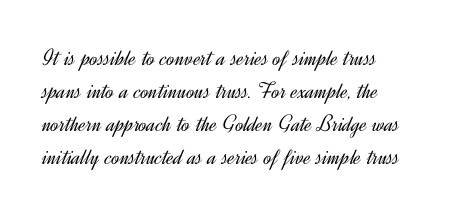
Observe the ordinary spacing: letters are neighbours, not strangers. The typeface has the unassuming heft of standard copy or less. The words here are not underlined. Notice how descenders clear the ascenders below comfortably — that's standard leading.
